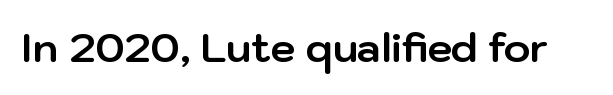
The image shows 40 px bold sans-serif type, upright; set normal letter spacing, not underlined; low stroke contrast and a medium x-height.
